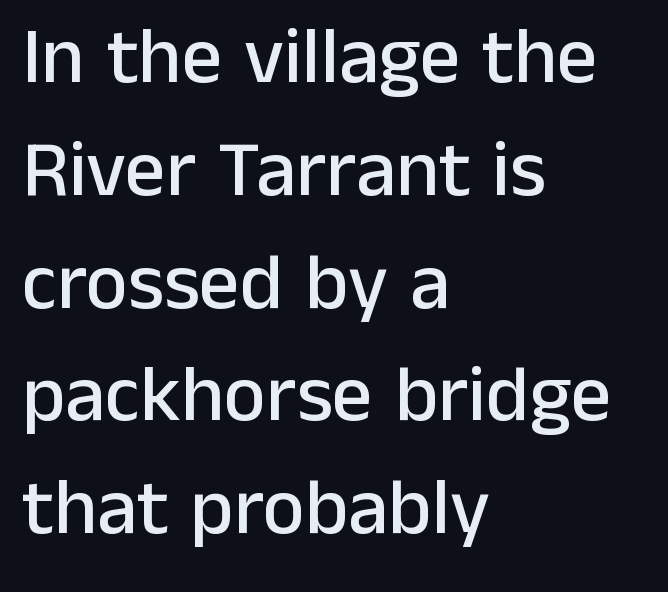
Q: Is the text italic (slanted)? A: No, it is upright.
Q: Is the typeface a serif or a sans-serif typeface? A: Sans-serif.
Q: Is the text underlined? A: No.
Q: How is the paragraph aligned? A: Left-aligned.
Q: Is the spacing between letters normal or unusually wide? A: Normal.
Q: Is the spacing between lines tight, normal or loose? A: Normal.
Q: Width (condensed, normal, or wide)? A: Normal.
Q: Stroke contrast? A: Low.
Q: x-height? A: Medium.
Q: Monospaced? A: No.
